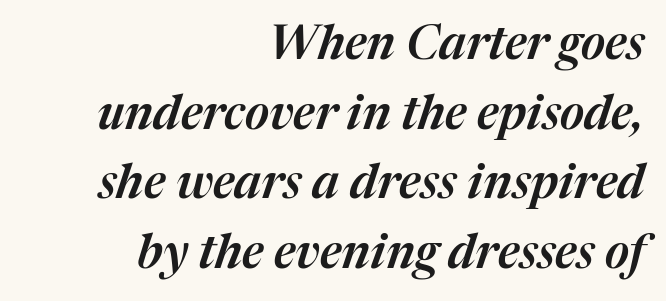
If you drew a line through each stem, it would be angled. Compared with a flush-left layout, this one pins lines to the opposite, right side. Character widths vary here, with narrow letters taking less room than wide ones. The lines sit at an ordinary, default distance from one another. Unmarked baselines from the first word to the last.
